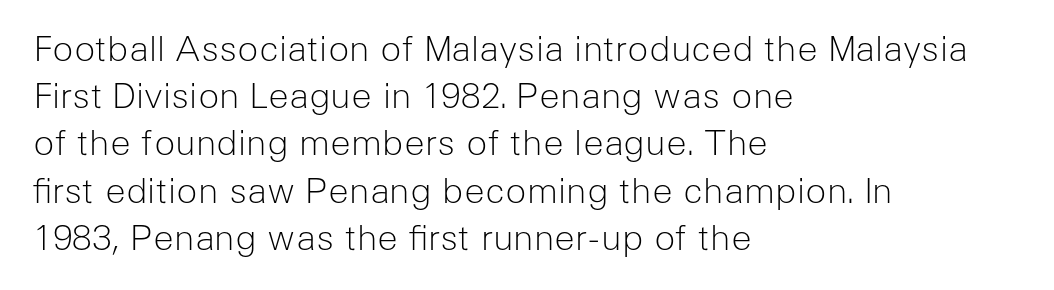
{"serif": "no", "italic": "no", "bold": "no", "weight": "light", "width": "normal", "stroke_contrast": "low", "x_height": "medium", "monospaced": "no", "underline": "no", "align": "left", "line_spacing": "normal", "line_spacing_ratio": 1.35, "letter_spacing": "normal", "letter_spacing_em": 0.0, "glyph_px": 35}
